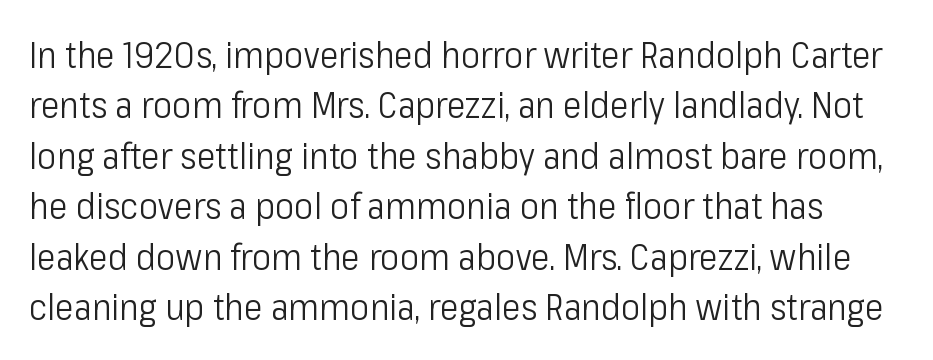
You can tell it's not italic because the verticals are truly vertical. The passage shown is not underscored anywhere. Baseline-to-baseline distance is the conventional proportion of letter height. Tracking here is standard; glyphs follow each other at the usual distance. Spacing verdict: proportional, widths tailored to each character. The letterforms sit at book weight or below.
